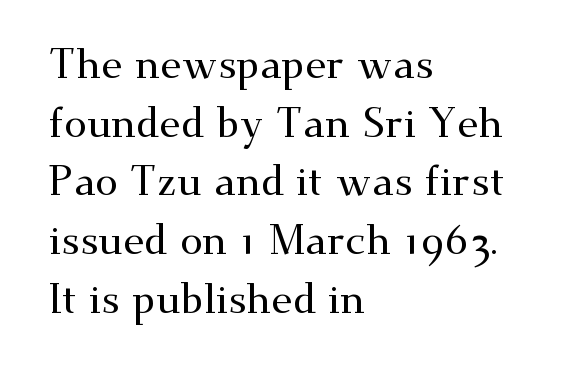
Font category for this specimen: serif. Is this a fixed-width face? No — the glyphs have proportional, varying widths. Words float on clear page, feet unadorned. These lines are set flush left with a ragged right edge. Each word holds together tightly as a unit, with standard inter-letter gaps.
